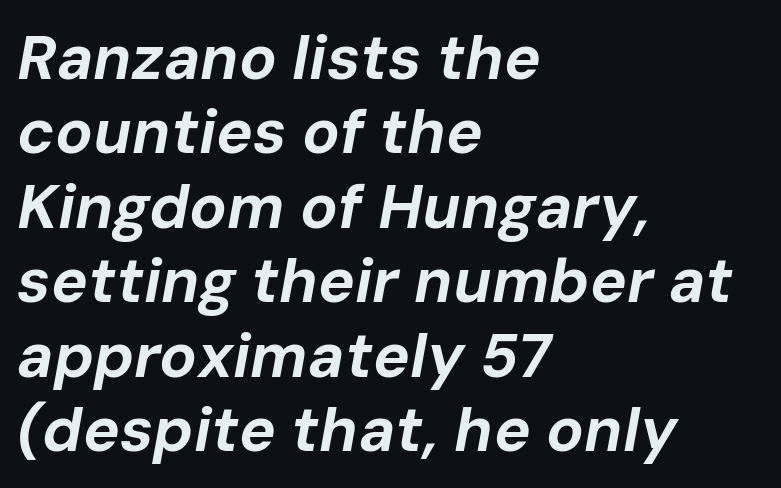
{"italic": "yes", "lean": "right", "slant_degrees": 10, "bold": "yes", "weight": "bold", "width": "normal", "stroke_contrast": "low", "x_height": "medium", "monospaced": "no", "underline": "no", "align": "left", "line_spacing_ratio": 1.2, "letter_spacing": "normal", "letter_spacing_em": 0.0, "glyph_px": 62}
